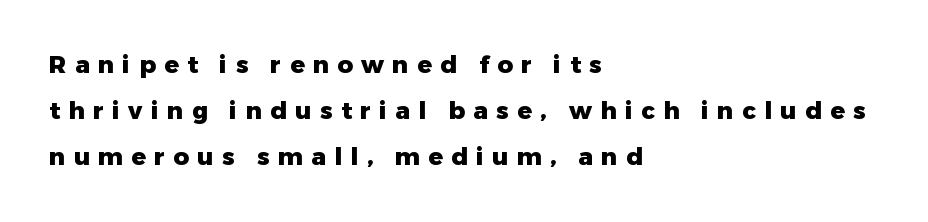
Q: Is the text bold? A: Yes.
Q: Is the text italic (slanted)? A: No, it is upright.
Q: Is the text underlined? A: No.
Q: How is the paragraph aligned? A: Left-aligned.
Q: Is the spacing between letters normal or unusually wide? A: Unusually wide.
Q: Is the spacing between lines tight, normal or loose? A: Loose.
